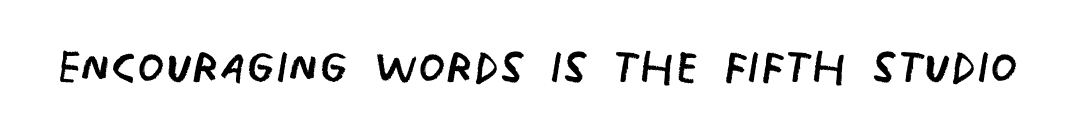
The image shows 62 px regular-weight, condensed sans-serif type; set normal letter spacing, not underlined; low stroke contrast and a large x-height.
